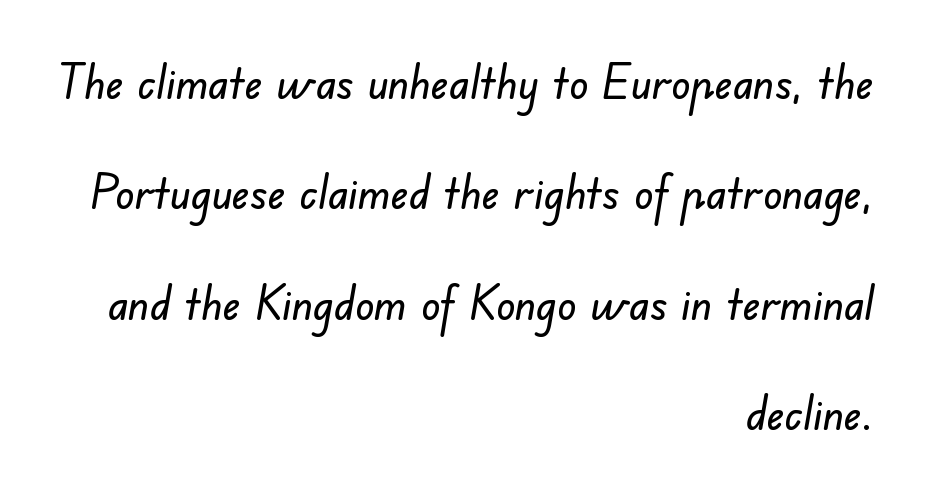
Q: Is the typeface a serif or a sans-serif typeface? A: Sans-serif.
Q: Is the text underlined? A: No.
Q: How is the paragraph aligned? A: Right-aligned.
Q: Is the spacing between letters normal or unusually wide? A: Normal.
Q: Is the spacing between lines tight, normal or loose? A: Loose.
Q: Width (condensed, normal, or wide)? A: Normal.
Q: Stroke contrast? A: Low.
Q: x-height? A: Small.
Q: Monospaced? A: No.
